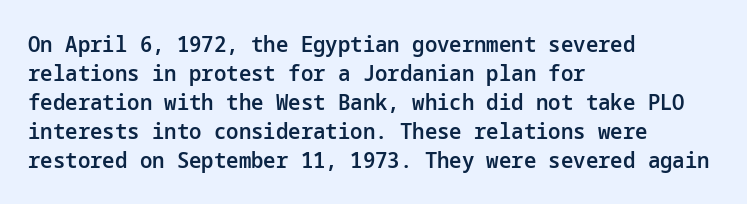
If you drew a ruler down the left edge, every line would touch it. The specimen reads as upright at a glance. The rendering uses a moderate line-height, typical for paragraphs. Has an underline been added? It has not. The line texture is even and compact thanks to regular tracking. Summary of weight: moderately heavy, a semibold.
